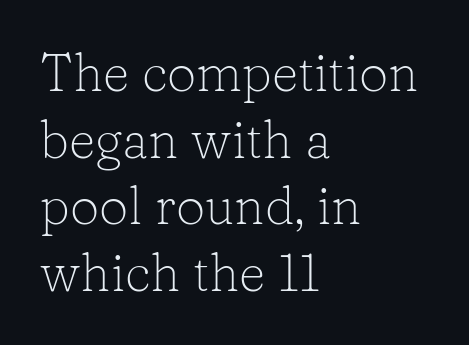
Q: Is the text bold? A: No.
Q: Is the text italic (slanted)? A: No, it is upright.
Q: Is the typeface a serif or a sans-serif typeface? A: Serif.
Q: Is the text underlined? A: No.
Q: How is the paragraph aligned? A: Left-aligned.
Q: Is the spacing between letters normal or unusually wide? A: Normal.
Q: Is the spacing between lines tight, normal or loose? A: Normal.
Q: Width (condensed, normal, or wide)? A: Normal.
Q: Stroke contrast? A: Low.
Q: x-height? A: Medium.
Q: Monospaced? A: No.
